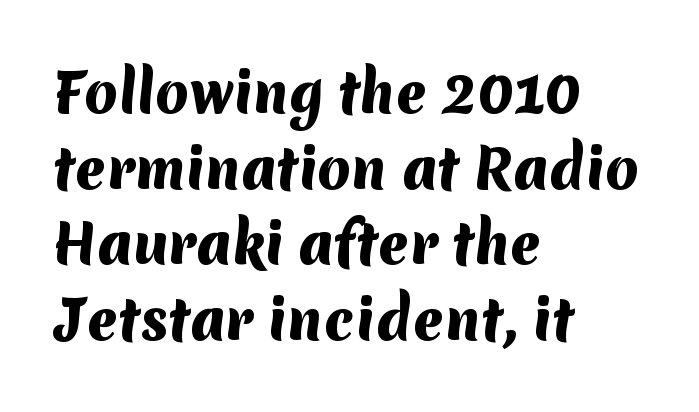
Q: Is the text bold? A: Yes.
Q: Is the typeface a serif or a sans-serif typeface? A: Sans-serif.
Q: Is the text underlined? A: No.
Q: How is the paragraph aligned? A: Left-aligned.
Q: Is the spacing between letters normal or unusually wide? A: Normal.
Q: Is the spacing between lines tight, normal or loose? A: Normal.
Q: Width (condensed, normal, or wide)? A: Normal.
Q: Stroke contrast? A: Medium.
Q: x-height? A: Medium.
Q: Monospaced? A: No.
